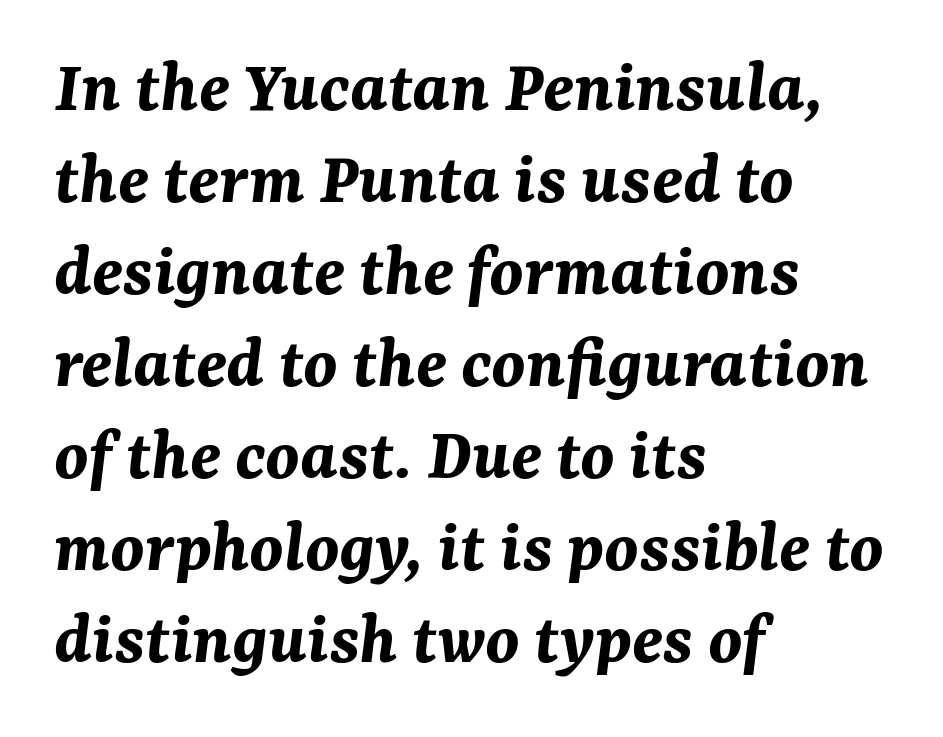
Do the characters align in a grid? No, the font is proportional. Typographic density is high because the face is bold. The space beneath each line is pristine and unruled. Characters follow at the spacing the type designer built in. When letters slant like this, we call the style italic.
